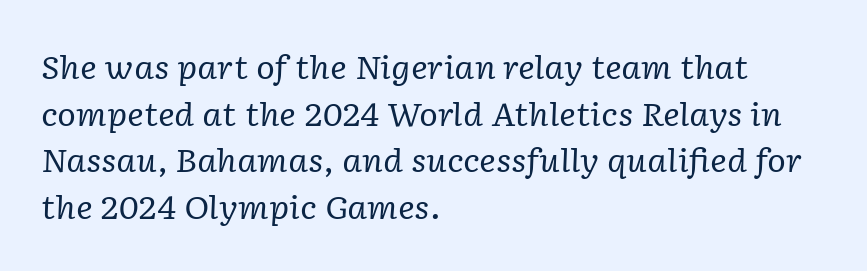
{"serif": "yes", "italic": "yes", "lean": "right", "slant_degrees": 2, "bold": "no", "weight": "regular", "width": "normal", "stroke_contrast": "low", "x_height": "medium", "monospaced": "no", "underline": "no", "align": "left", "line_spacing": "normal", "line_spacing_ratio": 1.46, "letter_spacing": "normal", "letter_spacing_em": 0.0, "glyph_px": 32}
